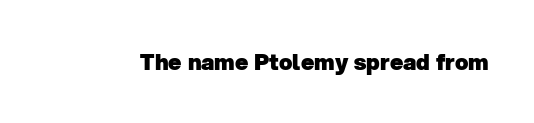
Does extra space separate the letters? No, they use regular spacing. Quick note: underline off. This is heavy type, rendered in bold.
